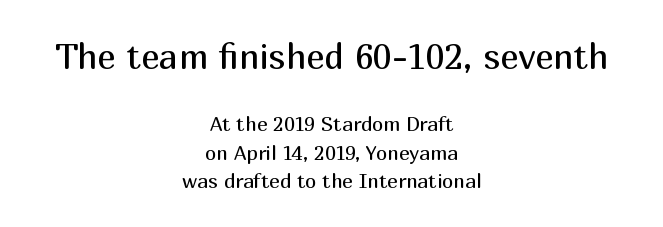
Q: Is the text bold? A: No.
Q: Is the text italic (slanted)? A: No, it is upright.
Q: Is the typeface a serif or a sans-serif typeface? A: Sans-serif.
Q: Is the text underlined? A: No.
Q: How is the paragraph aligned? A: Centered.
Q: Is the spacing between letters normal or unusually wide? A: Normal.
Q: Is the spacing between lines tight, normal or loose? A: Normal.
Q: Which block of text is set in a larger size, the first (top) or the second (bottom)? A: The first (top) one.
Q: Width (condensed, normal, or wide)? A: Normal.
Q: Stroke contrast? A: Medium.
Q: x-height? A: Medium.
Q: Monospaced? A: No.
